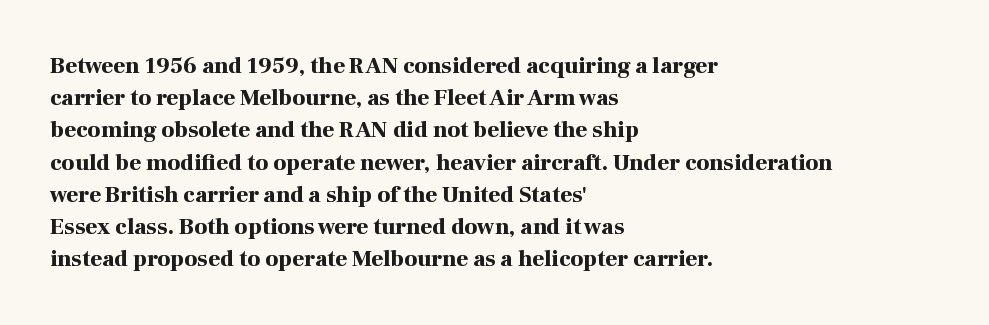
Teacher's note: observe the even left margin — that is flush-left alignment. Tracking here is standard; glyphs follow each other at the usual distance. Horizontal bands of white between lines are of average thickness. Is the type bold? Yes — the strokes are clearly thick and heavy. This is the regular roman posture of the typeface.
